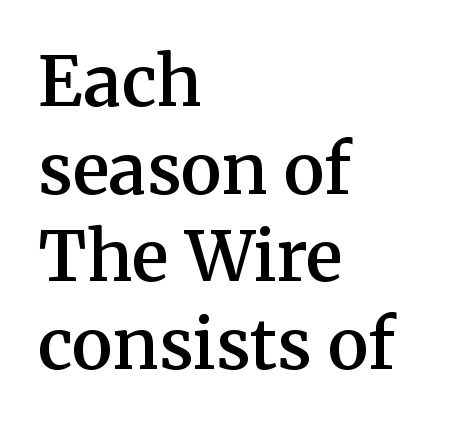
Q: Is the text bold? A: Semi-bold.
Q: Is the text italic (slanted)? A: No, it is upright.
Q: Is the typeface a serif or a sans-serif typeface? A: Serif.
Q: Is the text underlined? A: No.
Q: How is the paragraph aligned? A: Left-aligned.
Q: Is the spacing between letters normal or unusually wide? A: Normal.
Q: Is the spacing between lines tight, normal or loose? A: Normal.
Q: Width (condensed, normal, or wide)? A: Normal.
Q: Stroke contrast? A: Medium.
Q: x-height? A: Medium.
Q: Monospaced? A: No.
